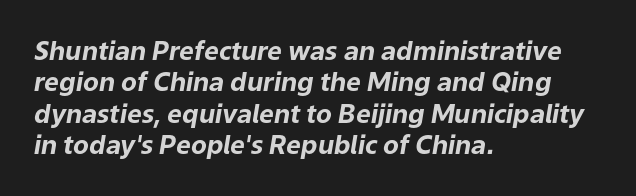
The image shows 26 px bold type, italic (leaning right); set left-aligned, line spacing 1.21x, normal letter spacing, not underlined.
